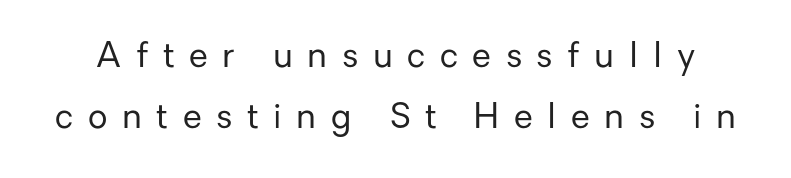
The face looks like a standard text weight, possibly lighter. Nope, not italic — everything's standing straight. Look at the tracking — it's clearly loosened, letters drifting apart. Decoration check: the copy has no underline.
